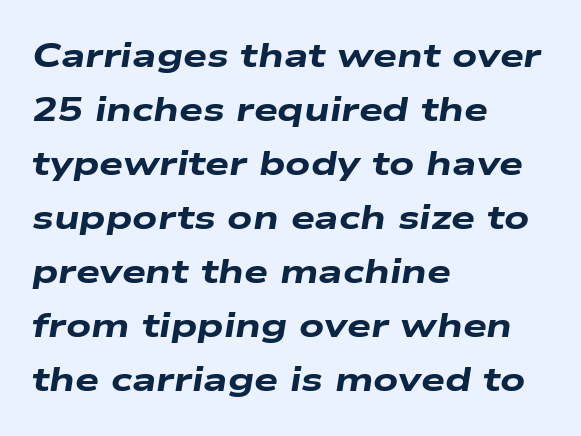
The image shows 34 px heavy, wide type, italic (leaning right); set left-aligned, normal line spacing (1.59x), normal letter spacing, not underlined; low stroke contrast and a medium x-height.
